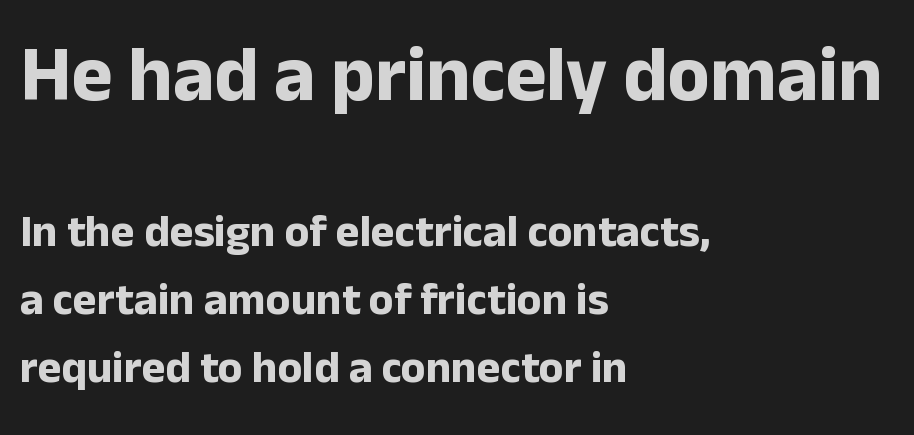
Q: Is the text bold? A: Yes.
Q: Is the text italic (slanted)? A: No, it is upright.
Q: Is the typeface a serif or a sans-serif typeface? A: Sans-serif.
Q: Is the text underlined? A: No.
Q: How is the paragraph aligned? A: Left-aligned.
Q: Is the spacing between letters normal or unusually wide? A: Normal.
Q: Is the spacing between lines tight, normal or loose? A: Normal.
Q: Which block of text is set in a larger size, the first (top) or the second (bottom)? A: The first (top) one.
Q: Width (condensed, normal, or wide)? A: Normal.
Q: Stroke contrast? A: Low.
Q: x-height? A: Medium.
Q: Monospaced? A: No.
